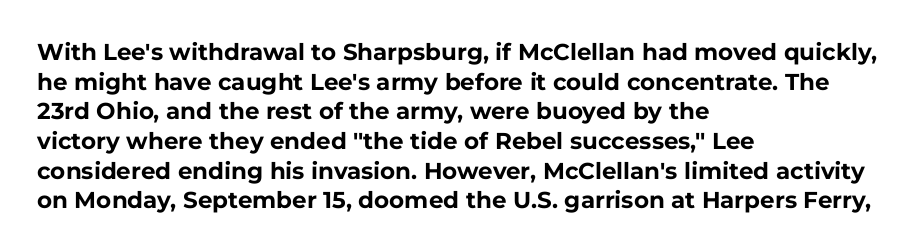
{"italic": "no", "bold": "yes", "underline": "no", "align": "left", "line_spacing": "normal", "line_spacing_ratio": 1.29, "letter_spacing": "normal", "letter_spacing_em": 0.0, "glyph_px": 23}
